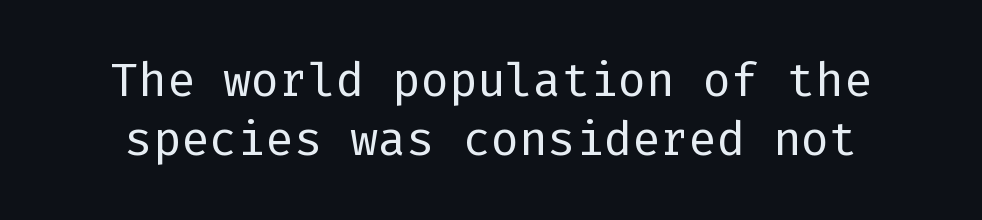
{"serif": "no", "italic": "no", "bold": "no", "weight": "regular", "width": "normal", "stroke_contrast": "low", "x_height": "medium", "underline": "no", "line_spacing": "normal", "line_spacing_ratio": 1.25, "letter_spacing": "normal", "letter_spacing_em": 0.0, "glyph_px": 47}
